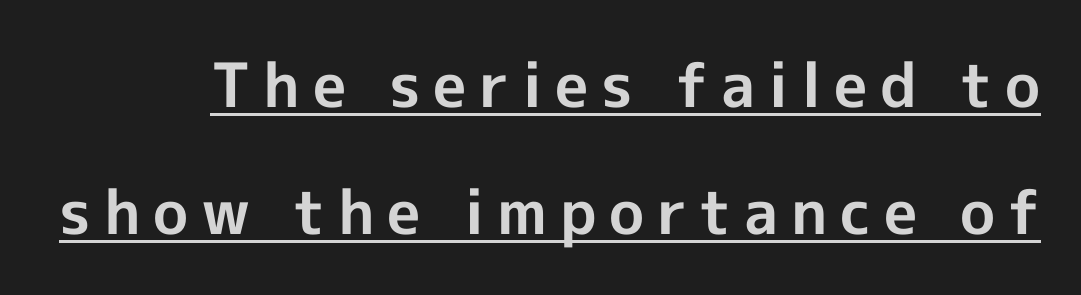
Q: Is the text bold? A: Yes.
Q: Is the text italic (slanted)? A: No, it is upright.
Q: Is the typeface a serif or a sans-serif typeface? A: Sans-serif.
Q: Is the text underlined? A: Yes.
Q: Is the spacing between letters normal or unusually wide? A: Unusually wide.
Q: Is the spacing between lines tight, normal or loose? A: Loose.
Q: Width (condensed, normal, or wide)? A: Normal.
Q: x-height? A: Medium.
Q: Monospaced? A: No.
